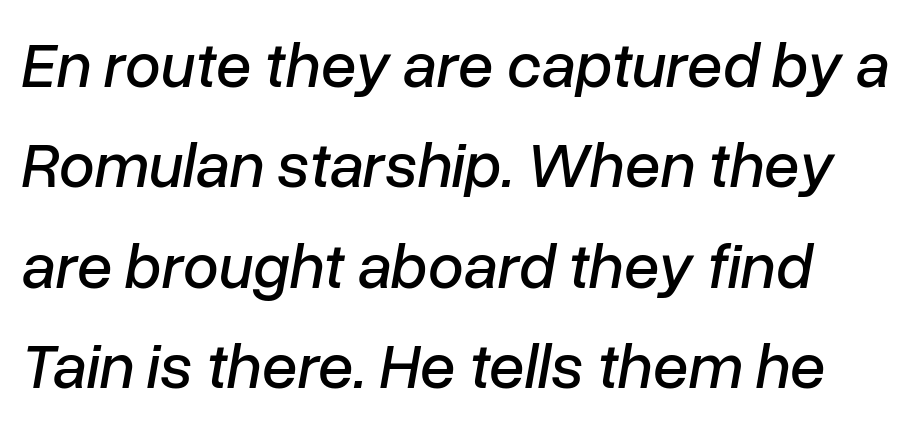
What stands out about the letter spacing? Nothing — it is the standard amount. Caption: multi-line text, flush left, ragged right. Regarding leading, the lines here are spaced in the standard way. Unmarked baselines from the first word to the last. Tall strokes in this sample are angled rather than plumb. The face used here is proportionally spaced, like ordinary book or web type.
